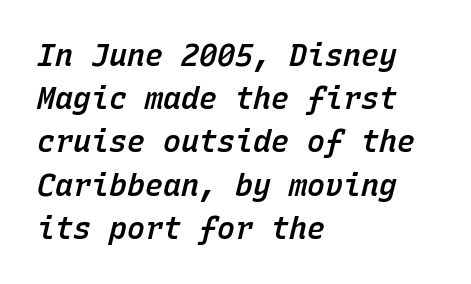
{"italic": "yes", "lean": "right", "slant_degrees": 15, "bold": "semi", "weight": "semibold", "width": "normal", "stroke_contrast": "low", "x_height": "medium", "monospaced": "yes", "underline": "no", "align": "left", "line_spacing": "normal", "line_spacing_ratio": 1.44, "letter_spacing": "normal", "letter_spacing_em": 0.0, "glyph_px": 30}
